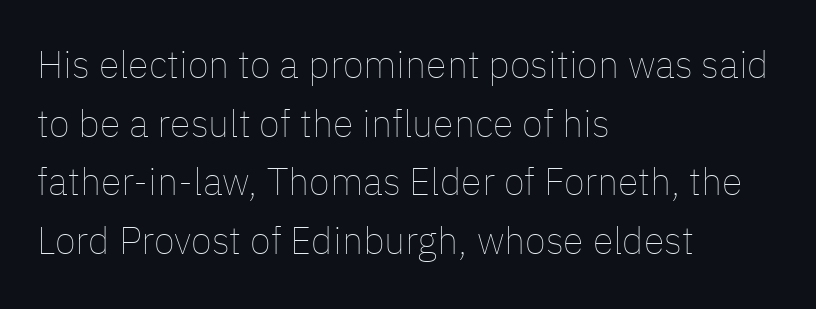
The image shows 38 px thin type, upright; set left-aligned, normal line spacing (1.54x), normal letter spacing, not underlined; low stroke contrast and a medium x-height.
